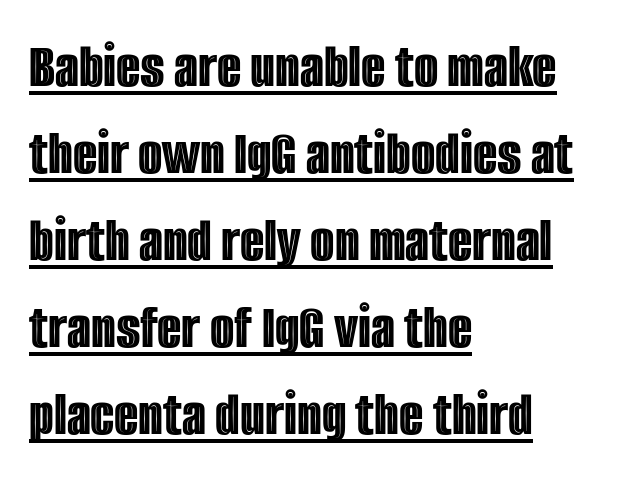
Standard letterfit; no display-style spreading of the glyphs. In CSS terms this would be text-align: left. Posture: straight, roman, zero tilt. You could not count columns in this text — the font is proportionally spaced.
